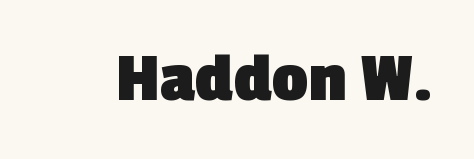
The image shows 71 px heavy sans-serif type; set normal letter spacing, not underlined; a medium x-height.
